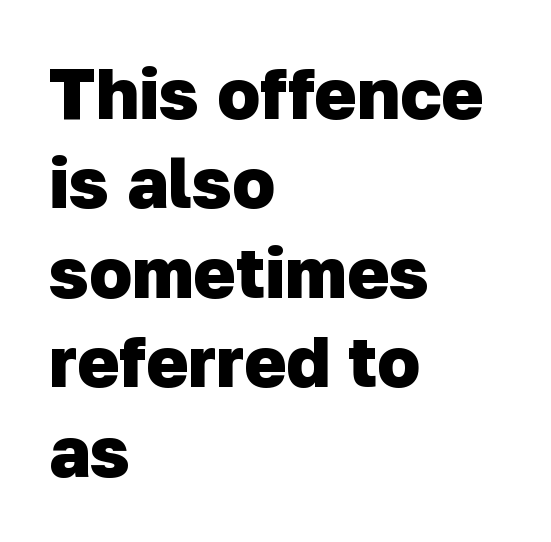
Q: Is the text bold? A: Yes.
Q: Is the typeface a serif or a sans-serif typeface? A: Sans-serif.
Q: Is the text underlined? A: No.
Q: How is the paragraph aligned? A: Left-aligned.
Q: Is the spacing between letters normal or unusually wide? A: Normal.
Q: Is the spacing between lines tight, normal or loose? A: Normal.
Q: Width (condensed, normal, or wide)? A: Normal.
Q: Stroke contrast? A: Low.
Q: x-height? A: Medium.
Q: Monospaced? A: No.
